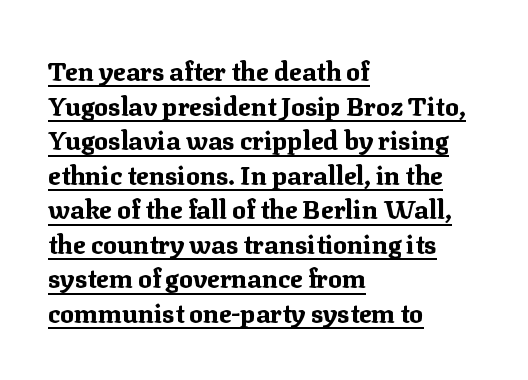
{"italic": "no", "bold": "yes", "underline": "yes", "align": "left", "line_spacing": "normal", "line_spacing_ratio": 1.33, "letter_spacing": "normal", "letter_spacing_em": 0.0, "glyph_px": 26}
